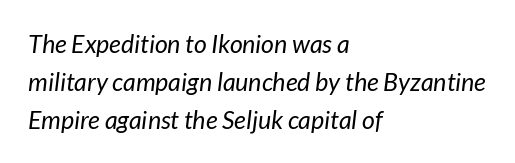
Stems here are at most as thick as an everyday book face. Between one letter and the next there's only the usual sliver of space. Rendered with sloped, italic letterforms. These lines sit exactly where default settings would place them. No word sits above an underline. This rendering uses left alignment, leaving the right contour irregular.
